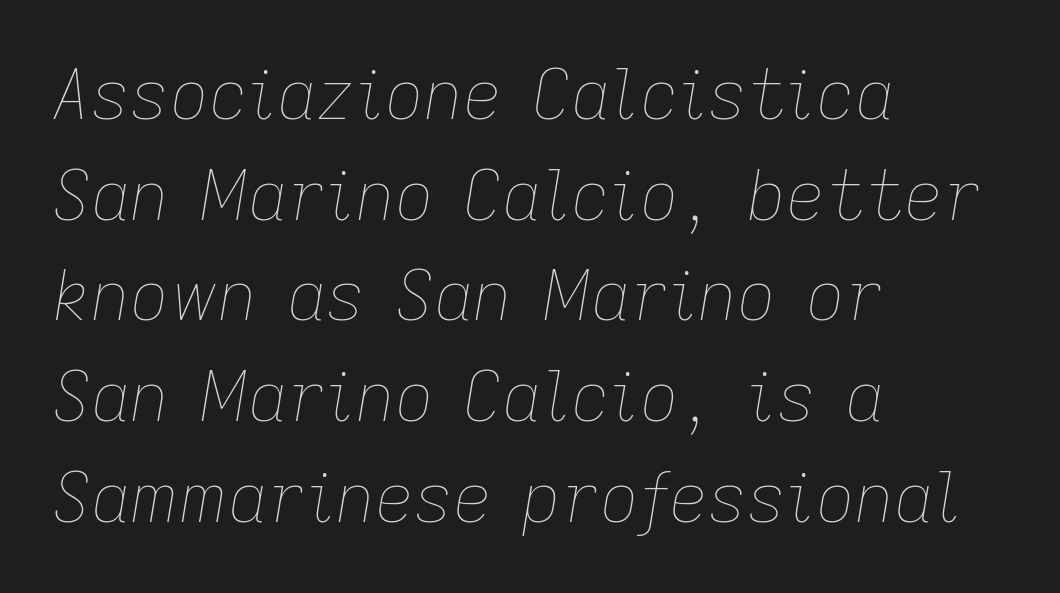
Nothing unusual about the tracking: characters are spaced as the font intends. Rule under the text: the space is simply empty. Would a proofreader flag this as italicized? Yes. The weight tops out at a normal text grade. The rendering anchors every line to the left-hand side. The passage shown stacks its lines at a standard gap.
